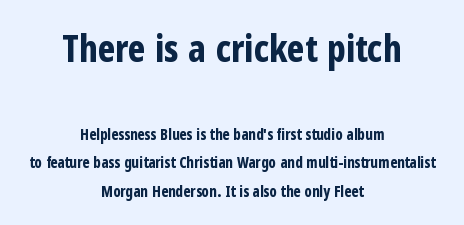
{"serif": "no", "italic": "no", "bold": "yes", "weight": "bold", "width": "condensed", "stroke_contrast": "low", "x_height": "medium", "monospaced": "no", "underline": "no", "align": "center", "line_spacing": "loose", "line_spacing_ratio": 1.92, "letter_spacing": "normal", "letter_spacing_em": 0.0, "larger_block": "first", "size_ratio": 2.47, "glyph_px": 37}
